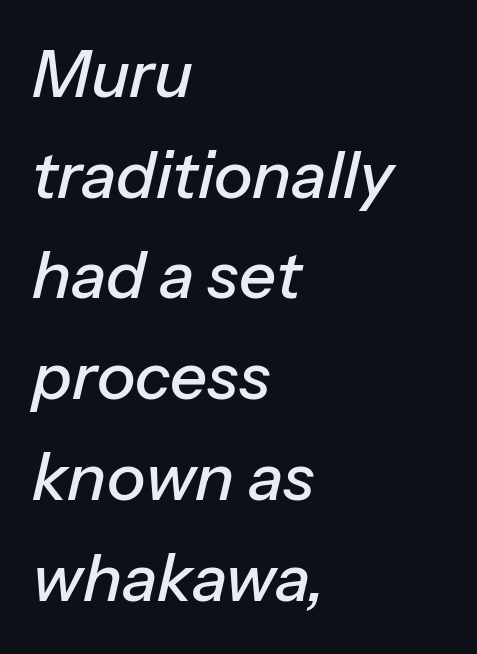
Q: Is the text italic (slanted)? A: Yes, it leans right by about 13 degrees.
Q: Is the text underlined? A: No.
Q: How is the paragraph aligned? A: Left-aligned.
Q: Is the spacing between letters normal or unusually wide? A: Normal.
Q: Is the spacing between lines tight, normal or loose? A: Normal.
Q: Width (condensed, normal, or wide)? A: Normal.
Q: Stroke contrast? A: Low.
Q: x-height? A: Medium.
Q: Monospaced? A: No.
